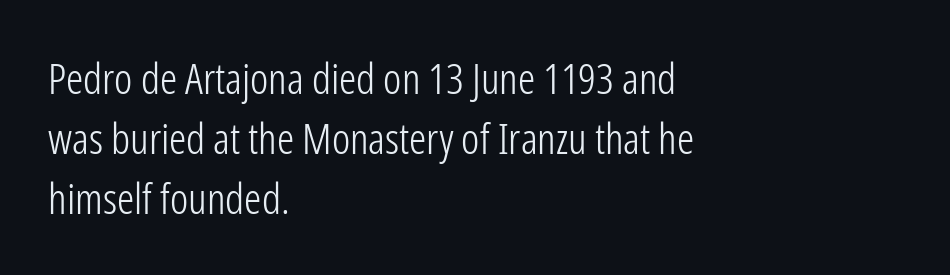
{"serif": "no", "italic": "no", "bold": "no", "weight": "light", "width": "condensed", "stroke_contrast": "low", "x_height": "medium", "monospaced": "no", "underline": "no", "align": "left", "line_spacing": "normal", "line_spacing_ratio": 1.39, "letter_spacing": "normal", "letter_spacing_em": 0.0, "glyph_px": 43}
